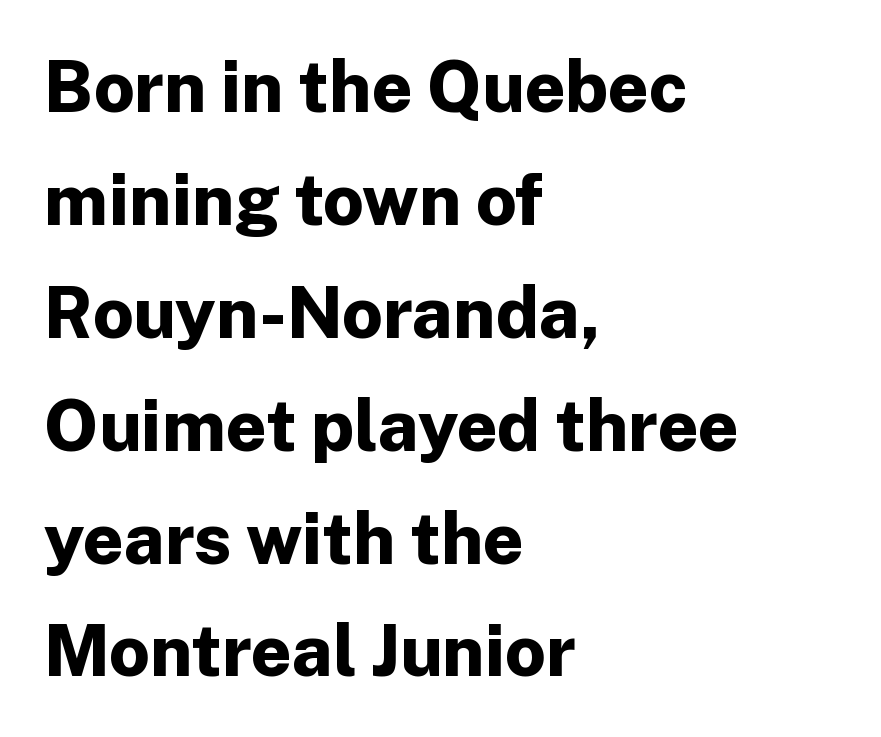
{"serif": "no", "italic": "no", "bold": "yes", "weight": "bold", "width": "normal", "stroke_contrast": "low", "x_height": "medium", "monospaced": "no", "underline": "no", "align": "left", "line_spacing": "normal", "line_spacing_ratio": 1.59, "letter_spacing": "normal", "letter_spacing_em": 0.0, "glyph_px": 71}
